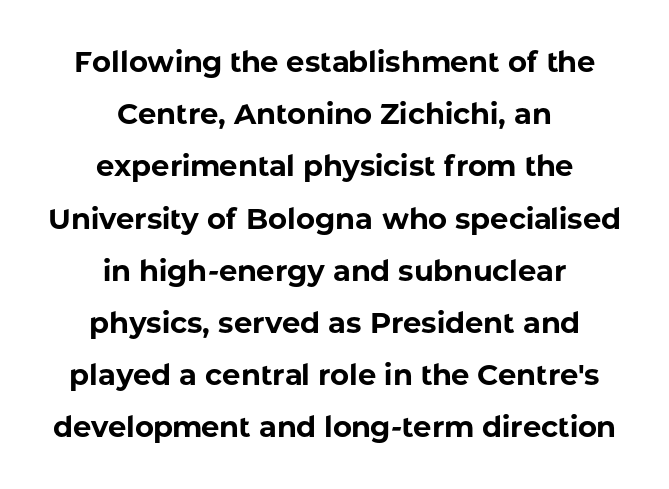
The image shows 29 px bold sans-serif type, upright; set centered, line spacing 1.8x, normal letter spacing, not underlined; low stroke contrast and a medium x-height.
